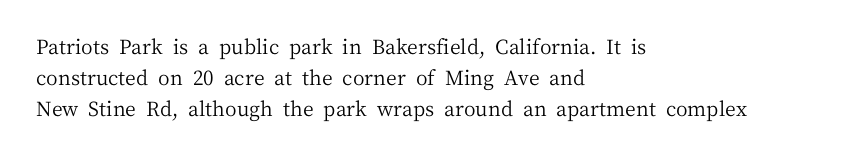
The image shows 20 px text type, upright; set left-aligned, normal line spacing (1.56x), normal letter spacing, not underlined.
